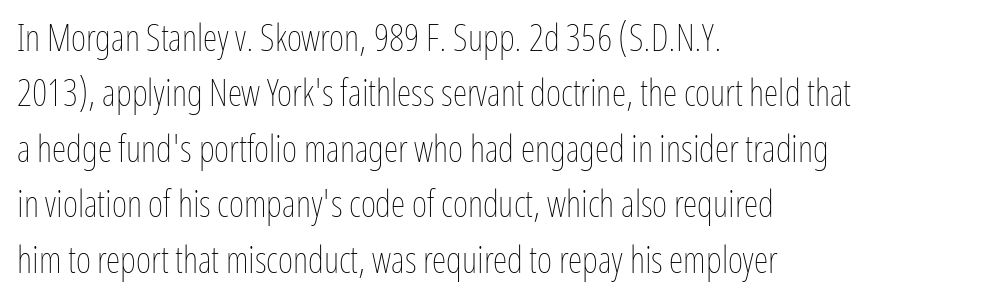
Q: Is the text bold? A: No.
Q: Is the text italic (slanted)? A: No, it is upright.
Q: Is the text underlined? A: No.
Q: How is the paragraph aligned? A: Left-aligned.
Q: Is the spacing between letters normal or unusually wide? A: Normal.
Q: Is the spacing between lines tight, normal or loose? A: Normal.
Q: Width (condensed, normal, or wide)? A: Condensed.
Q: Stroke contrast? A: Low.
Q: x-height? A: Medium.
Q: Monospaced? A: No.
